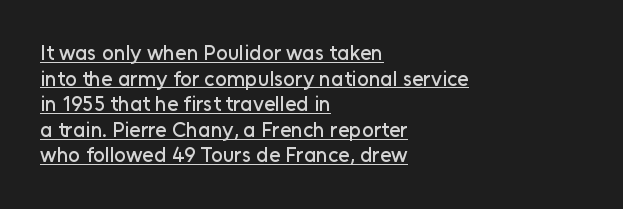
{"italic": "no", "underline": "yes", "align": "left", "line_spacing_ratio": 1.22, "letter_spacing": "normal", "letter_spacing_em": 0.0, "glyph_px": 21}
